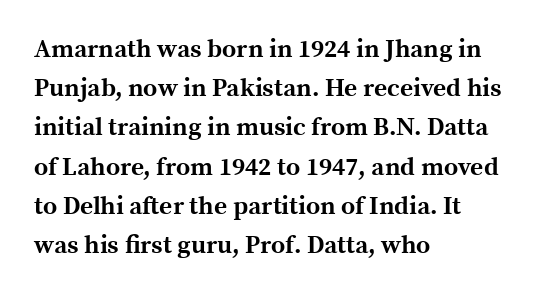
Q: Is the text bold? A: Yes.
Q: Is the text italic (slanted)? A: No, it is upright.
Q: Is the text underlined? A: No.
Q: How is the paragraph aligned? A: Left-aligned.
Q: Is the spacing between letters normal or unusually wide? A: Normal.
Q: Is the spacing between lines tight, normal or loose? A: Normal.
